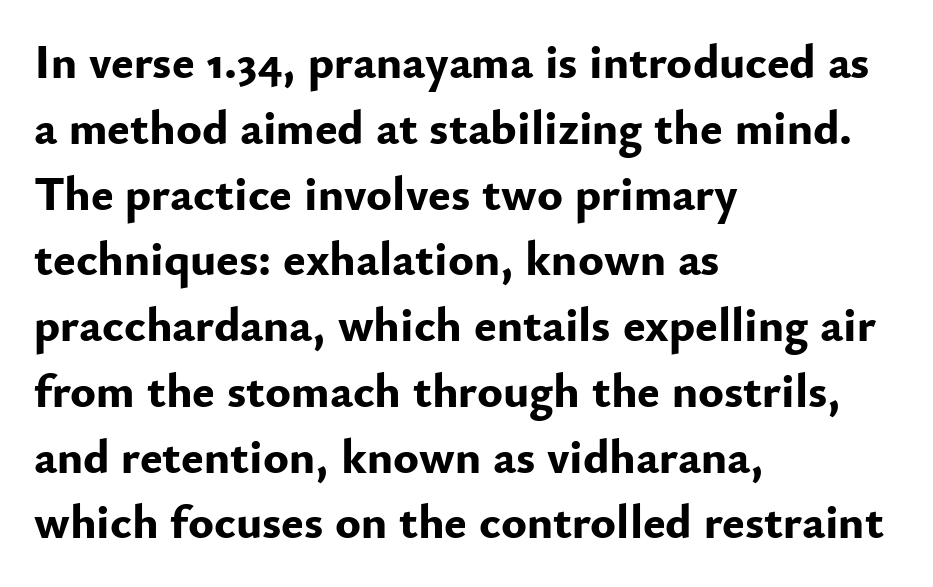
Q: Is the text bold? A: Yes.
Q: Is the text italic (slanted)? A: No, it is upright.
Q: Is the typeface a serif or a sans-serif typeface? A: Sans-serif.
Q: Is the text underlined? A: No.
Q: How is the paragraph aligned? A: Left-aligned.
Q: Is the spacing between letters normal or unusually wide? A: Normal.
Q: Is the spacing between lines tight, normal or loose? A: Normal.
Q: Width (condensed, normal, or wide)? A: Normal.
Q: Stroke contrast? A: Low.
Q: x-height? A: Small.
Q: Monospaced? A: No.
